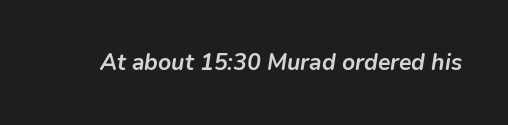
Set as a true bold cut, around the 700 mark. A typesetter would mark this as italic. Anything drawn beneath the words? Only blank space. Default kerning and tracking; the words read as compact shapes.
